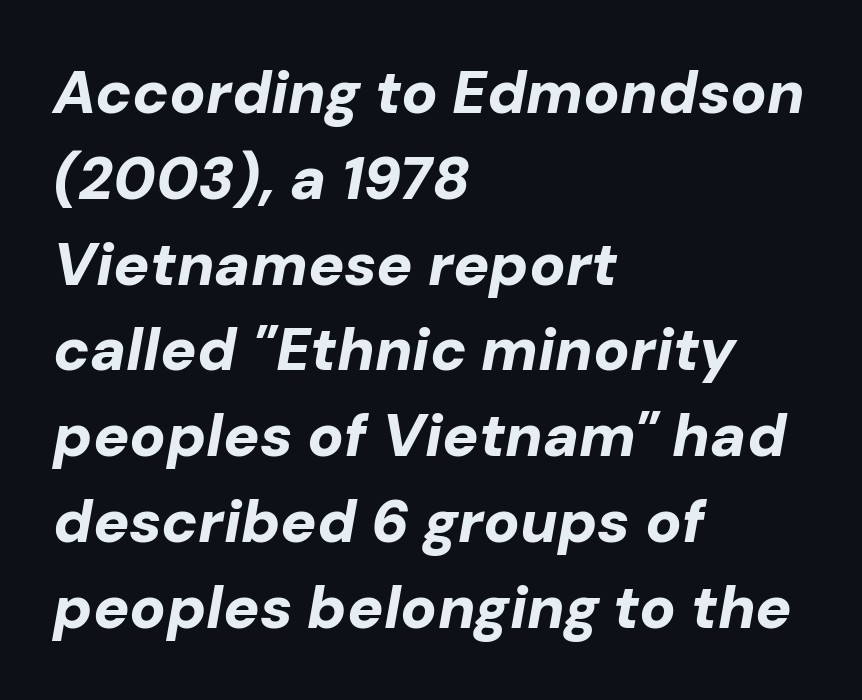
Q: Is the text bold? A: Yes.
Q: Is the text italic (slanted)? A: Yes, it leans right by about 10 degrees.
Q: Is the text underlined? A: No.
Q: How is the paragraph aligned? A: Left-aligned.
Q: Is the spacing between letters normal or unusually wide? A: Normal.
Q: Is the spacing between lines tight, normal or loose? A: Normal.
Q: Width (condensed, normal, or wide)? A: Normal.
Q: Stroke contrast? A: Low.
Q: x-height? A: Medium.
Q: Monospaced? A: No.
